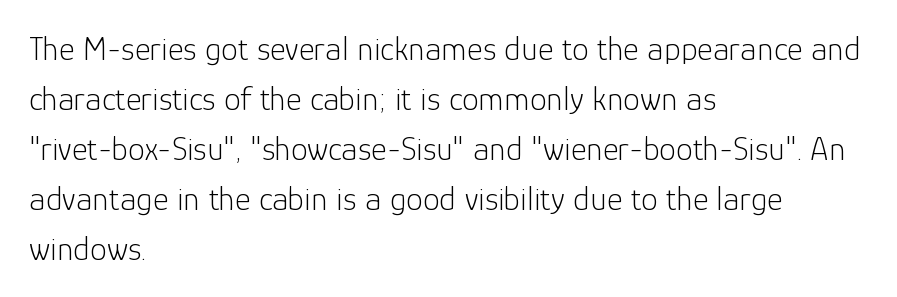
{"serif": "no", "italic": "no", "bold": "no", "weight": "light", "width": "normal", "stroke_contrast": "low", "x_height": "medium", "monospaced": "no", "underline": "no", "align": "left", "line_spacing": "normal", "line_spacing_ratio": 1.47, "letter_spacing": "normal", "letter_spacing_em": 0.0, "glyph_px": 34}
